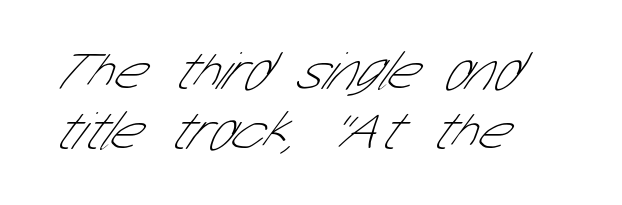
{"serif": "no", "bold": "no", "weight": "thin", "width": "condensed", "stroke_contrast": "low", "x_height": "medium", "monospaced": "no", "underline": "no", "align": "left", "line_spacing": "tight", "line_spacing_ratio": 1.09, "letter_spacing": "normal", "letter_spacing_em": 0.0, "glyph_px": 55}
